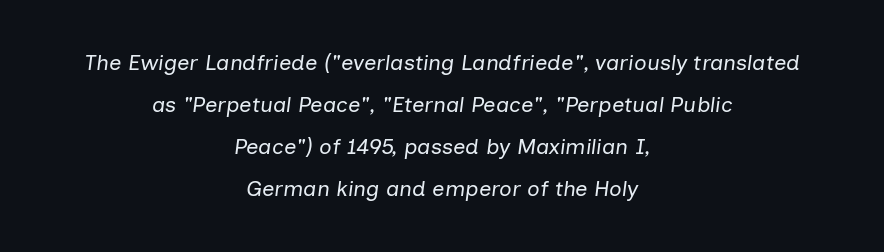
Clear beneath every line of the passage. A quiet, ordinary-to-light weight characterises the typeface. Vertically, the passage feels expansive, rows floating well apart. The rendering keeps characters at their native spacing.
